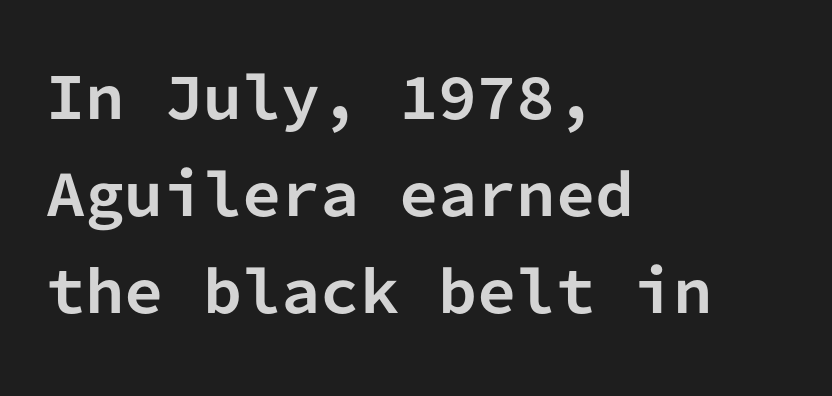
{"serif": "no", "italic": "no", "bold": "yes", "weight": "bold", "width": "normal", "stroke_contrast": "low", "x_height": "medium", "monospaced": "yes", "underline": "no", "align": "left", "line_spacing_ratio": 1.73, "letter_spacing": "normal", "letter_spacing_em": 0.0, "glyph_px": 56}
